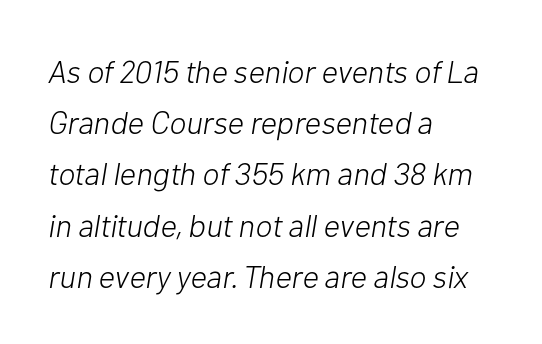
This sample has the flowing, uneven cadence of proportional lettering. Does the leading feel generous? No, just average. Typeset ragged right — the left edge is the straight one. Nobody drew a line under any word here.
